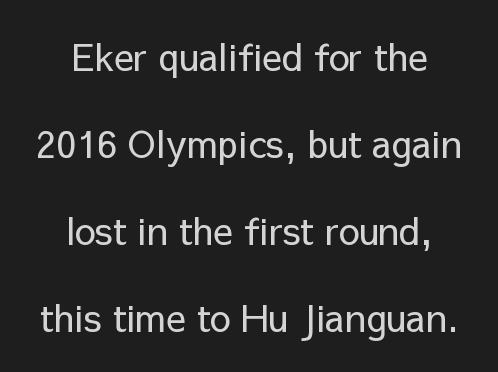
The image shows 37 px regular-weight sans-serif type, upright; set centered, loose line spacing (2.35x), normal letter spacing, not underlined; low stroke contrast and a medium x-height.
